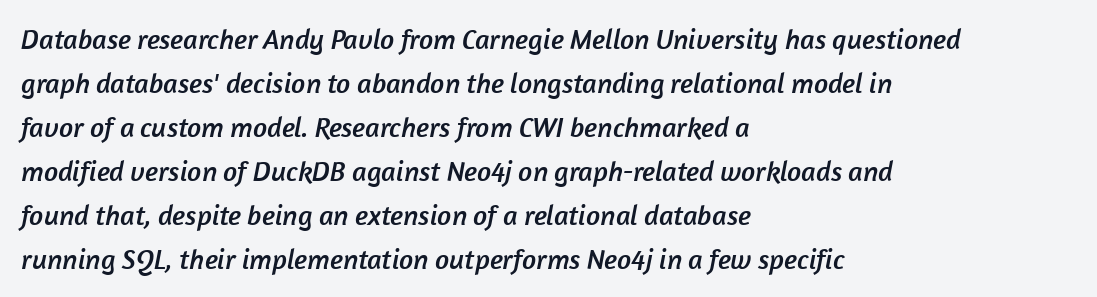
Q: Is the typeface a serif or a sans-serif typeface? A: Sans-serif.
Q: Is the text underlined? A: No.
Q: How is the paragraph aligned? A: Left-aligned.
Q: Is the spacing between letters normal or unusually wide? A: Normal.
Q: Is the spacing between lines tight, normal or loose? A: Normal.
Q: Width (condensed, normal, or wide)? A: Normal.
Q: Stroke contrast? A: Low.
Q: x-height? A: Medium.
Q: Monospaced? A: No.
